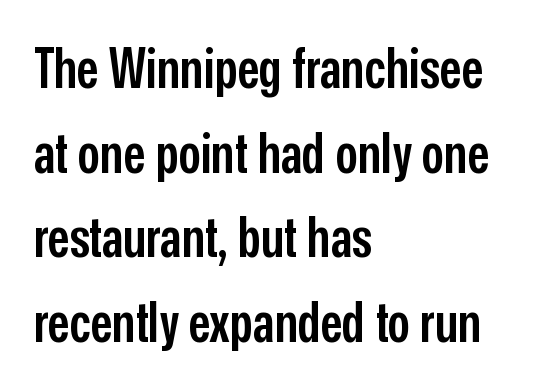
The image shows 55 px semibold, condensed sans-serif type, upright; set left-aligned, normal line spacing (1.54x), normal letter spacing, not underlined; low stroke contrast and a medium x-height.
